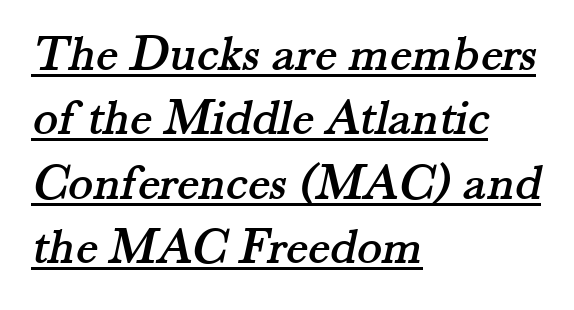
Q: Is the typeface a serif or a sans-serif typeface? A: Serif.
Q: Is the text underlined? A: Yes.
Q: How is the paragraph aligned? A: Left-aligned.
Q: Is the spacing between letters normal or unusually wide? A: Normal.
Q: Width (condensed, normal, or wide)? A: Normal.
Q: Stroke contrast? A: Medium.
Q: x-height? A: Small.
Q: Monospaced? A: No.
